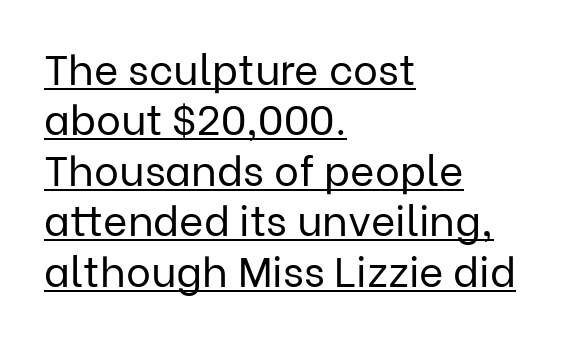
{"serif": "no", "italic": "no", "bold": "no", "weight": "regular", "width": "normal", "stroke_contrast": "low", "x_height": "medium", "monospaced": "no", "underline": "yes", "align": "left", "line_spacing_ratio": 1.2, "letter_spacing": "normal", "letter_spacing_em": 0.0, "glyph_px": 42}
